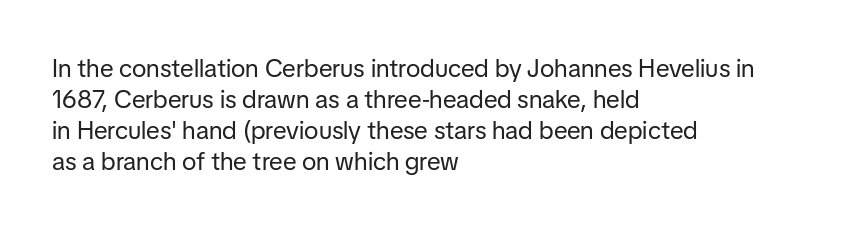
{"italic": "no", "bold": "no", "underline": "no", "align": "left", "line_spacing_ratio": 1.24, "letter_spacing": "normal", "letter_spacing_em": 0.0, "glyph_px": 25}
